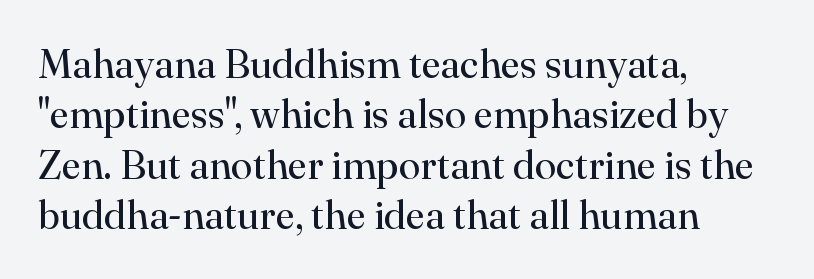
Q: Is the text bold? A: No.
Q: Is the text italic (slanted)? A: No, it is upright.
Q: Is the typeface a serif or a sans-serif typeface? A: Serif.
Q: Is the text underlined? A: No.
Q: How is the paragraph aligned? A: Left-aligned.
Q: Is the spacing between letters normal or unusually wide? A: Normal.
Q: Is the spacing between lines tight, normal or loose? A: Normal.
Q: Width (condensed, normal, or wide)? A: Normal.
Q: Stroke contrast? A: High.
Q: x-height? A: Small.
Q: Monospaced? A: No.
